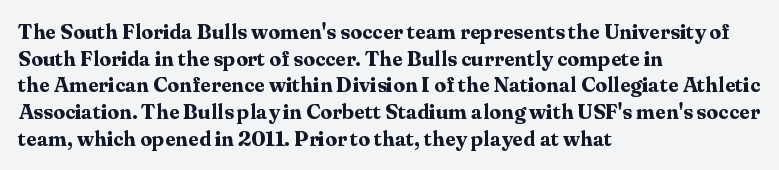
Honestly, the row spacing looks completely unremarkable. Posture: upright roman. Plenty of ink on the page — the face is bold. Typeset ragged right — the left edge is the straight one.
